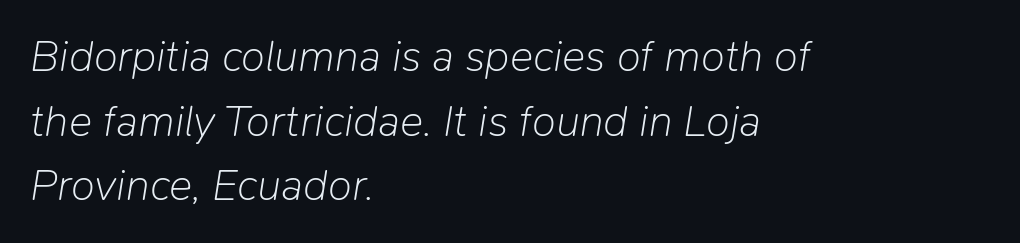
Compared with a typical body face, this is equally light or lighter still. These lines stack with their left ends in a neat column. Type without underlining. Caption: standard tracking, unaltered. Emphasis-style slanted type is in use.
